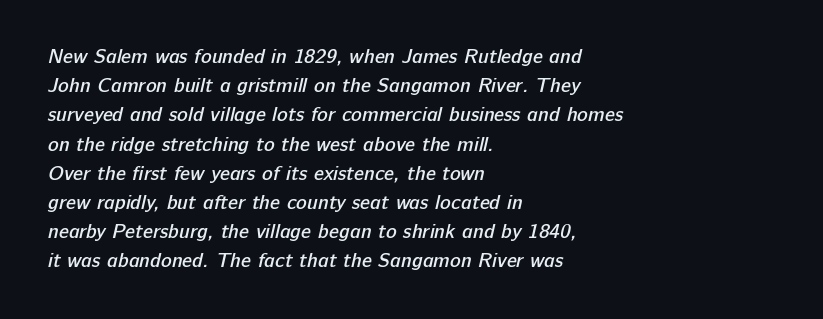
Q: Is the text bold? A: Semi-bold.
Q: Is the text underlined? A: No.
Q: How is the paragraph aligned? A: Left-aligned.
Q: Is the spacing between letters normal or unusually wide? A: Normal.
Q: Is the spacing between lines tight, normal or loose? A: Normal.
